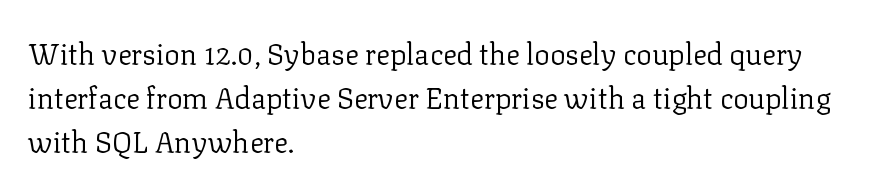
Q: Is the text bold? A: No.
Q: Is the text italic (slanted)? A: No, it is upright.
Q: Is the typeface a serif or a sans-serif typeface? A: Serif.
Q: Is the text underlined? A: No.
Q: How is the paragraph aligned? A: Left-aligned.
Q: Is the spacing between letters normal or unusually wide? A: Normal.
Q: Is the spacing between lines tight, normal or loose? A: Normal.
Q: Width (condensed, normal, or wide)? A: Normal.
Q: Stroke contrast? A: Low.
Q: x-height? A: Medium.
Q: Monospaced? A: No.
